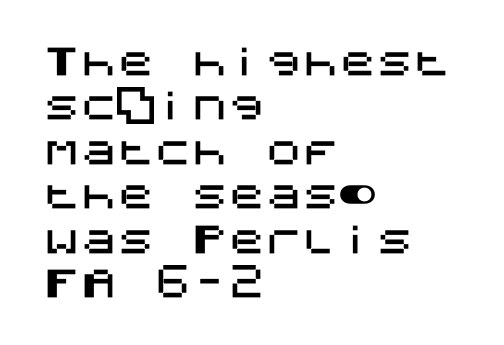
The image shows 37 px sans-serif type, upright; set left-aligned, line spacing 1.2x, normal letter spacing, not underlined; medium stroke contrast and a large x-height.
